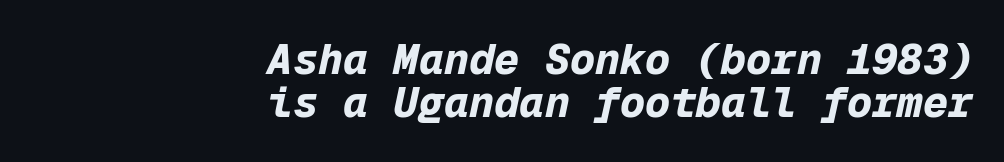
The image shows 42 px bold type, italic (leaning right), monospaced; set right-aligned, tight line spacing (1.03x), normal letter spacing, not underlined; low stroke contrast and a medium x-height.
